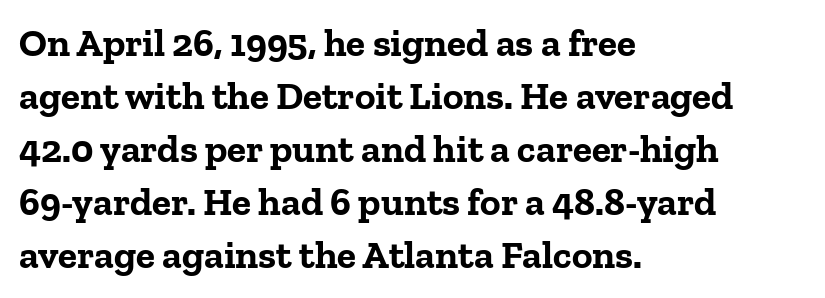
Check under the words: just untouched page. A normal amount of white space separates one row of letters from the next. Each line starts at the same left margin while the right side varies. The letters advance in unequal steps, a hallmark of proportional type. Nobody touched the tracking dial on this one.
